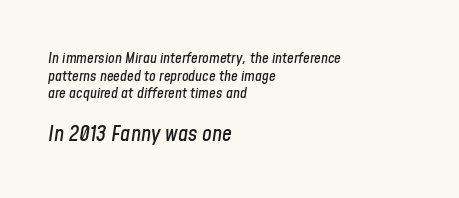
An italicized treatment has been applied to the whole sample. Default kerning and tracking; the words read as compact shapes. The more generous point size was reserved for the lower chunk. If you drew a ruler down the left edge, every line would touch it. A clean baseline with only descenders dipping below it.
